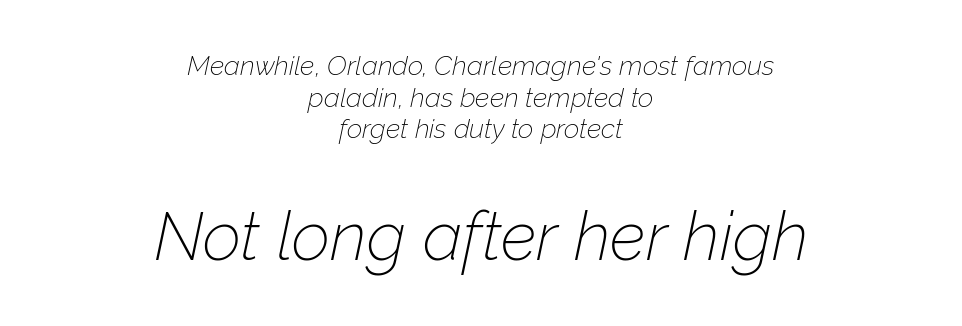
Q: Is the text bold? A: No.
Q: Is the text italic (slanted)? A: Yes, it leans right by about 12 degrees.
Q: Is the text underlined? A: No.
Q: How is the paragraph aligned? A: Centered.
Q: Is the spacing between letters normal or unusually wide? A: Normal.
Q: Which block of text is set in a larger size, the first (top) or the second (bottom)? A: The second (bottom) one.
Q: Width (condensed, normal, or wide)? A: Normal.
Q: Stroke contrast? A: Low.
Q: x-height? A: Medium.
Q: Monospaced? A: No.
